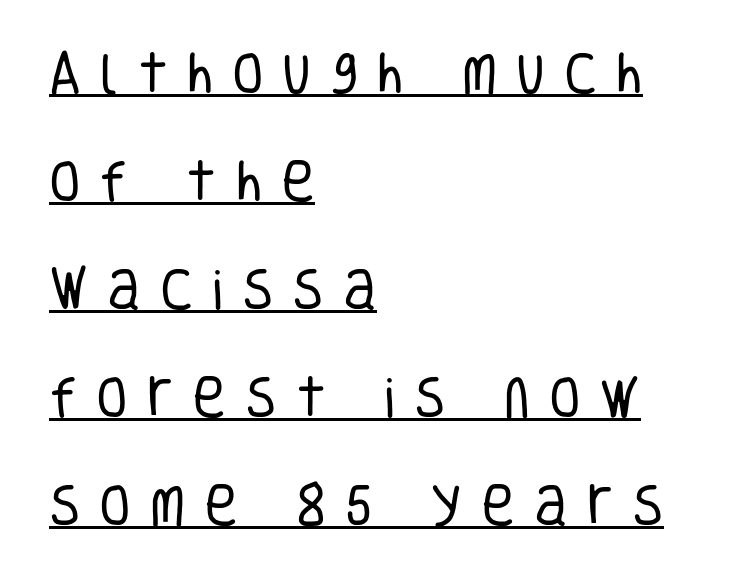
{"serif": "no", "italic": "no", "bold": "no", "weight": "regular", "width": "condensed", "stroke_contrast": "low", "x_height": "large", "monospaced": "no", "underline": "yes", "align": "left", "line_spacing": "loose", "line_spacing_ratio": 2.35, "letter_spacing": "wide", "letter_spacing_em": 0.41, "glyph_px": 46}
